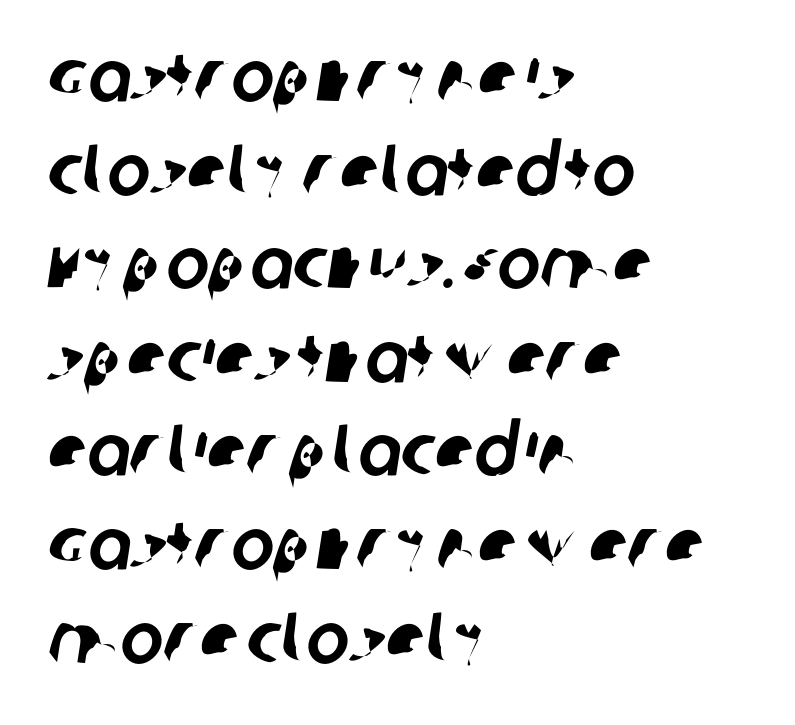
Q: Is the typeface a serif or a sans-serif typeface? A: Sans-serif.
Q: Is the text underlined? A: No.
Q: How is the paragraph aligned? A: Left-aligned.
Q: Is the spacing between letters normal or unusually wide? A: Normal.
Q: Is the spacing between lines tight, normal or loose? A: Normal.
Q: Width (condensed, normal, or wide)? A: Normal.
Q: Stroke contrast? A: Low.
Q: x-height? A: Large.
Q: Monospaced? A: No.
